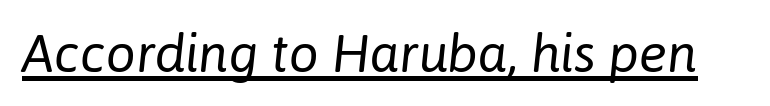
Q: Is the text bold? A: No.
Q: Is the text italic (slanted)? A: Yes, it leans right by about 6 degrees.
Q: Is the text underlined? A: Yes.
Q: Is the spacing between letters normal or unusually wide? A: Normal.
Q: Width (condensed, normal, or wide)? A: Normal.
Q: Stroke contrast? A: Low.
Q: x-height? A: Medium.
Q: Monospaced? A: No.
